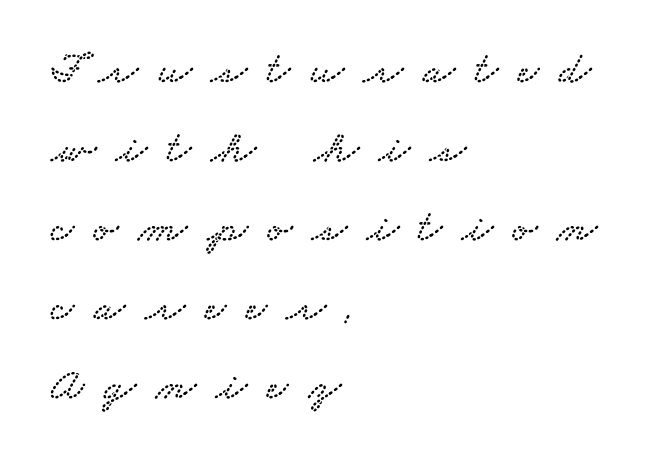
Observe the wide spacing: letters keep a clear distance from each other. Which margin do the lines hug? The left one — the right edge is uneven. Type without underlining. These lines are rendered in a variable-pitch font.
